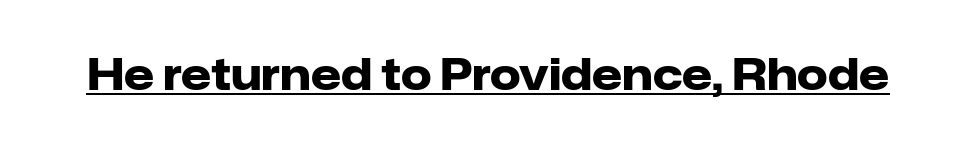
Q: Is the text bold? A: Yes.
Q: Is the text italic (slanted)? A: No, it is upright.
Q: Is the typeface a serif or a sans-serif typeface? A: Sans-serif.
Q: Is the text underlined? A: Yes.
Q: Is the spacing between letters normal or unusually wide? A: Normal.
Q: Width (condensed, normal, or wide)? A: Normal.
Q: Stroke contrast? A: Low.
Q: x-height? A: Medium.
Q: Monospaced? A: No.
